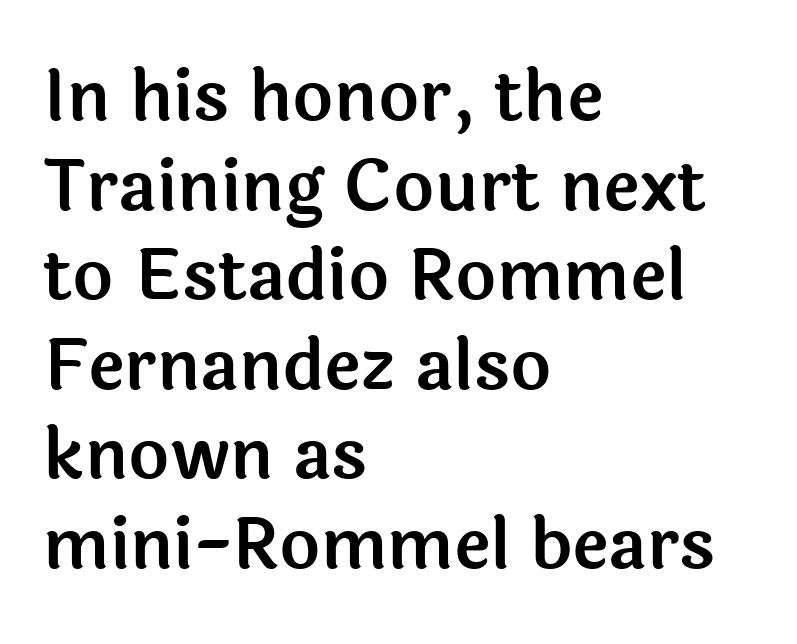
The image shows 70 px sans-serif type, upright; set left-aligned, normal line spacing (1.28x), normal letter spacing, not underlined; a medium x-height.
